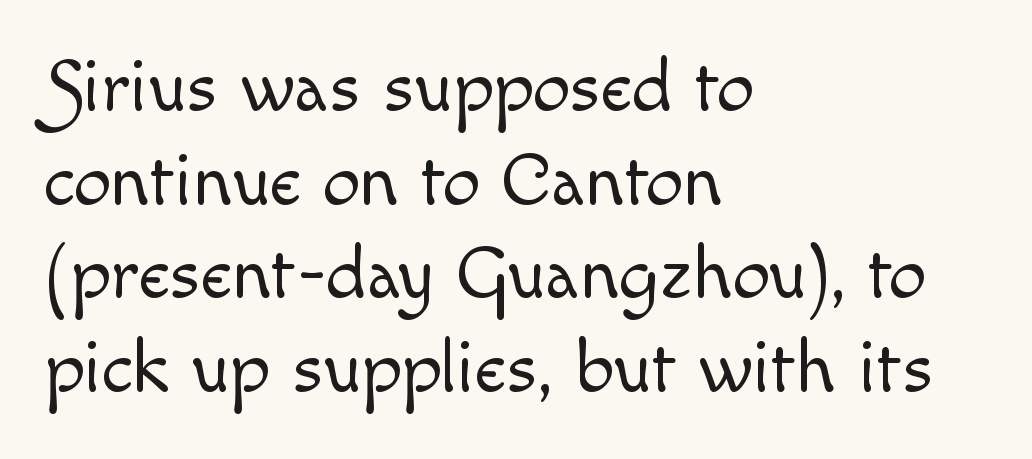
{"italic": "no", "bold": "no", "weight": "light", "width": "normal", "x_height": "small", "monospaced": "no", "underline": "no", "align": "left", "line_spacing": "normal", "line_spacing_ratio": 1.25, "letter_spacing": "normal", "letter_spacing_em": 0.0, "glyph_px": 75}
